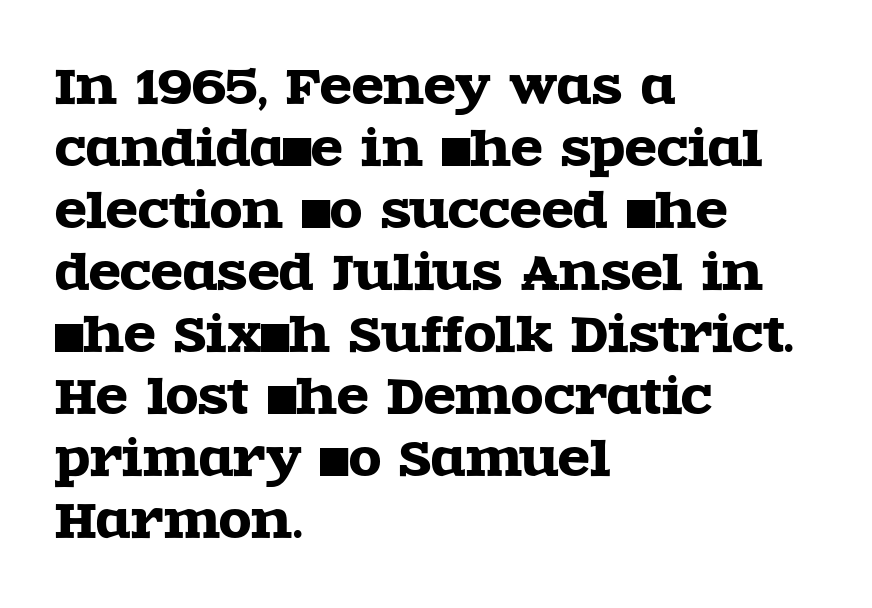
Q: Is the text italic (slanted)? A: No, it is upright.
Q: Is the typeface a serif or a sans-serif typeface? A: Serif.
Q: Is the text underlined? A: No.
Q: How is the paragraph aligned? A: Left-aligned.
Q: Is the spacing between letters normal or unusually wide? A: Normal.
Q: Is the spacing between lines tight, normal or loose? A: Normal.
Q: Width (condensed, normal, or wide)? A: Wide.
Q: x-height? A: Large.
Q: Monospaced? A: No.
